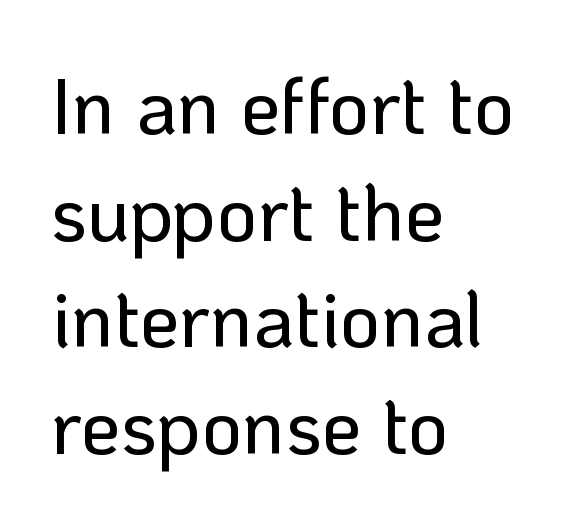
{"serif": "no", "italic": "no", "width": "normal", "stroke_contrast": "low", "x_height": "medium", "monospaced": "no", "underline": "no", "align": "left", "line_spacing": "normal", "line_spacing_ratio": 1.35, "letter_spacing": "normal", "letter_spacing_em": 0.0, "glyph_px": 79}
